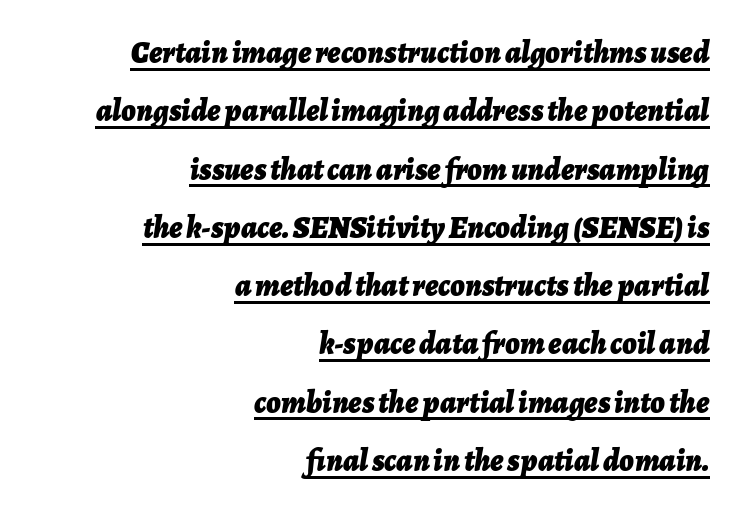
Which margin do the lines hug? The right one — the left edge is uneven. A typesetter would call this proportional, since set widths differ per character. Weight: bold. A typesetter would mark this as italic. These characters rest on top of a visible drawn line.
